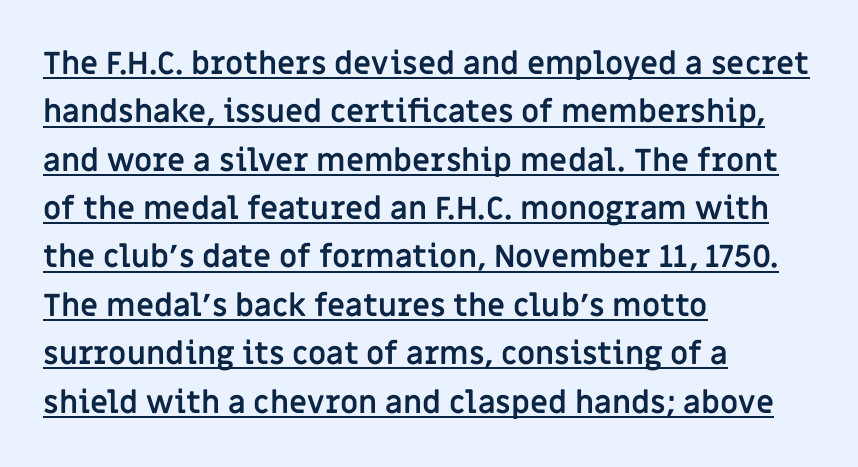
Horizontally, the lines are justified to the leading edge only. A typesetter would call this proportional, since set widths differ per character. These lines sit exactly where default settings would place them. Do the letters lean? They stand straight. Underlining? Definitely there. Caption: bold face, heavy strokes.
